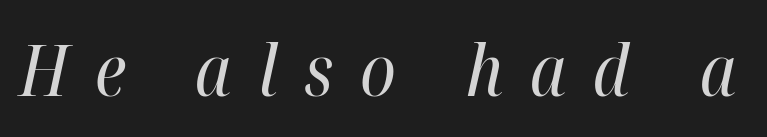
Q: Is the text bold? A: No.
Q: Is the text italic (slanted)? A: Yes, it leans right by about 12 degrees.
Q: Is the text underlined? A: No.
Q: Is the spacing between letters normal or unusually wide? A: Unusually wide.
Q: Width (condensed, normal, or wide)? A: Condensed.
Q: Stroke contrast? A: High.
Q: x-height? A: Medium.
Q: Monospaced? A: No.
